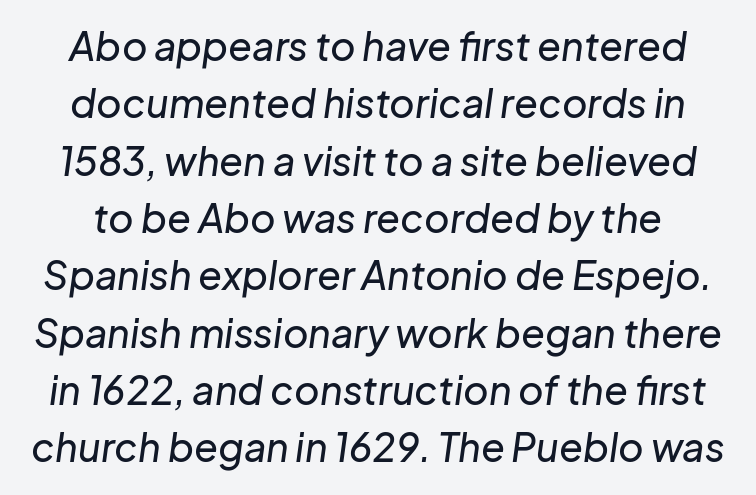
{"italic": "yes", "lean": "right", "slant_degrees": 8, "width": "normal", "stroke_contrast": "low", "x_height": "medium", "monospaced": "no", "underline": "no", "line_spacing": "normal", "line_spacing_ratio": 1.47, "letter_spacing": "normal", "letter_spacing_em": 0.0, "glyph_px": 39}
